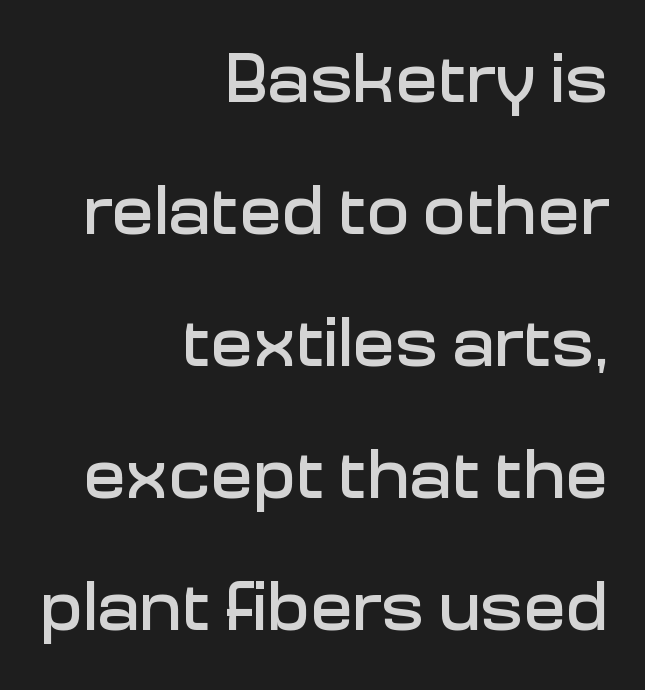
Q: Is the text italic (slanted)? A: No, it is upright.
Q: Is the typeface a serif or a sans-serif typeface? A: Sans-serif.
Q: Is the text underlined? A: No.
Q: How is the paragraph aligned? A: Right-aligned.
Q: Is the spacing between letters normal or unusually wide? A: Normal.
Q: Width (condensed, normal, or wide)? A: Normal.
Q: Stroke contrast? A: Low.
Q: x-height? A: Medium.
Q: Monospaced? A: No.
